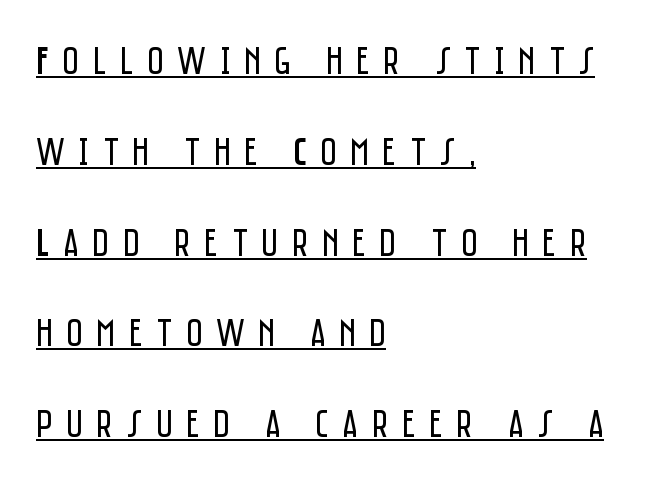
The designer dialed line spacing up above the default. No italicization has been applied; the sample stays upright. Is this a sans? Yes — the strokes have no serifs. The string is rendered with underlining switched on.
